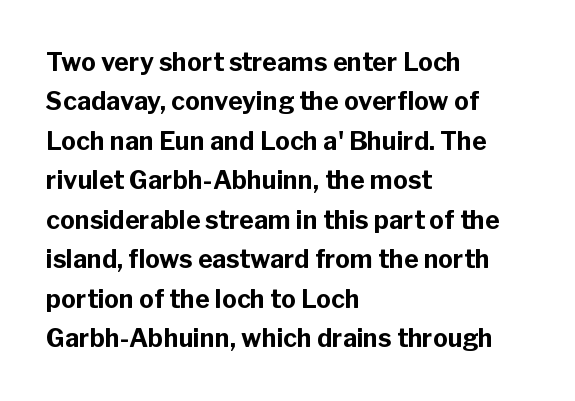
Q: Is the text bold? A: Yes.
Q: Is the text italic (slanted)? A: No, it is upright.
Q: Is the text underlined? A: No.
Q: How is the paragraph aligned? A: Left-aligned.
Q: Is the spacing between letters normal or unusually wide? A: Normal.
Q: Is the spacing between lines tight, normal or loose? A: Normal.
